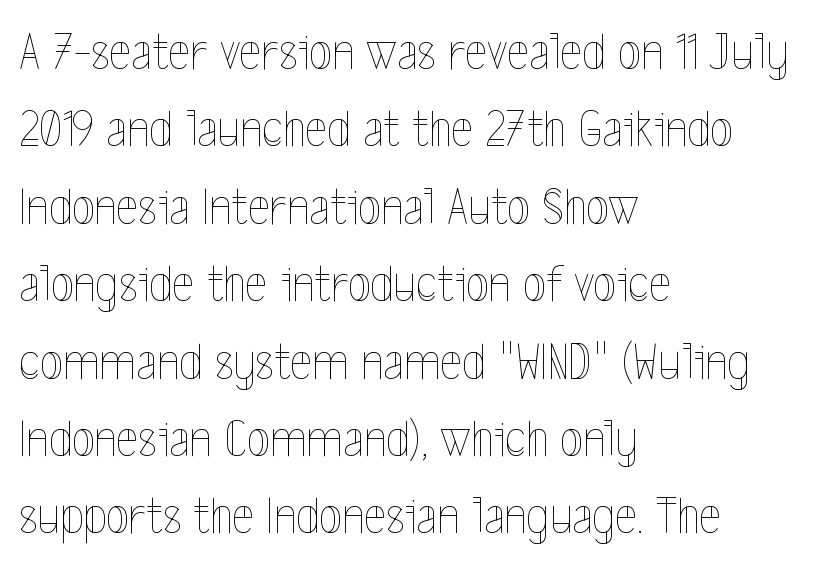
The image shows 53 px thin, condensed type, upright; set left-aligned, normal line spacing (1.46x), normal letter spacing, not underlined; a medium x-height.
